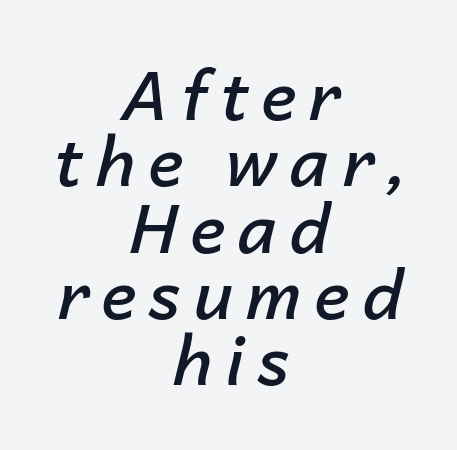
Is the block centered? Yes — each line is placed symmetrically about the middle. The face used here is proportionally spaced, like ordinary book or web type. Horizontal bands of white between lines are thin slivers. This is oblique type, the kind used for emphasis or titles. The passage shown is semibold, sitting just below true bold. Descenders are the only things crossing below the line.
